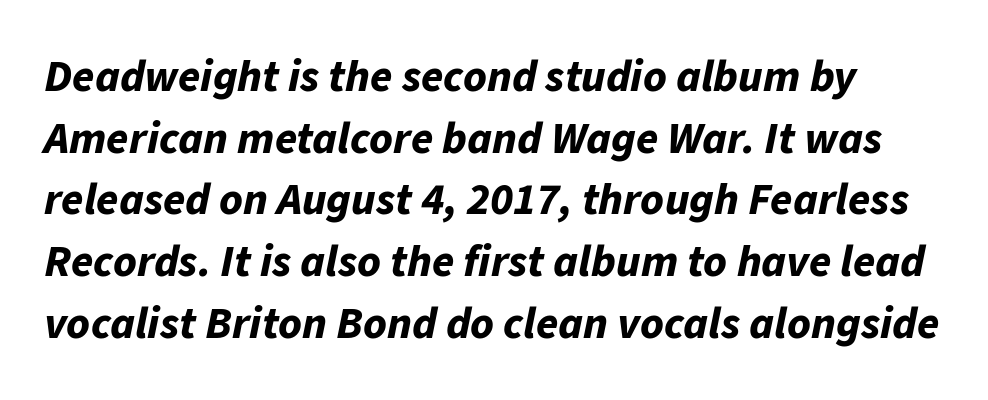
The image shows 45 px bold type, italic (leaning right); set normal line spacing (1.37x), normal letter spacing, not underlined; low stroke contrast and a medium x-height.
